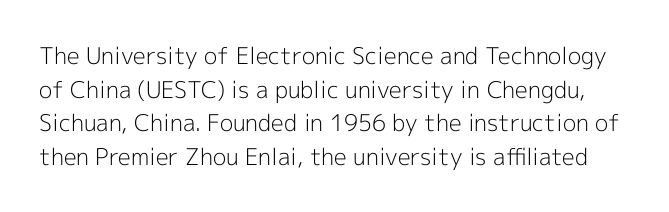
{"italic": "no", "bold": "no", "underline": "no", "line_spacing": "normal", "line_spacing_ratio": 1.46, "letter_spacing": "normal", "letter_spacing_em": 0.0, "glyph_px": 23}
